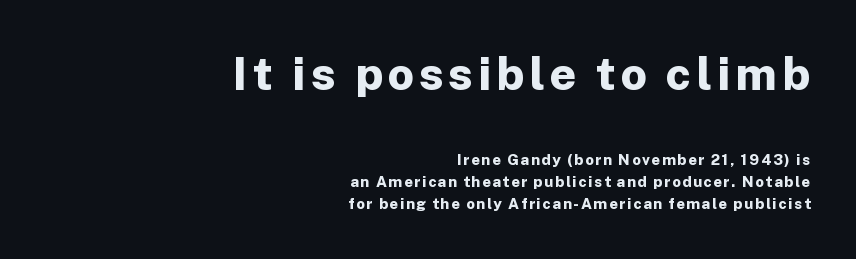
Q: Is the text bold? A: Yes.
Q: Is the text italic (slanted)? A: No, it is upright.
Q: Is the typeface a serif or a sans-serif typeface? A: Sans-serif.
Q: Is the text underlined? A: No.
Q: How is the paragraph aligned? A: Right-aligned.
Q: Is the spacing between lines tight, normal or loose? A: Normal.
Q: Which block of text is set in a larger size, the first (top) or the second (bottom)? A: The first (top) one.
Q: Width (condensed, normal, or wide)? A: Normal.
Q: Stroke contrast? A: Low.
Q: x-height? A: Medium.
Q: Monospaced? A: No.
